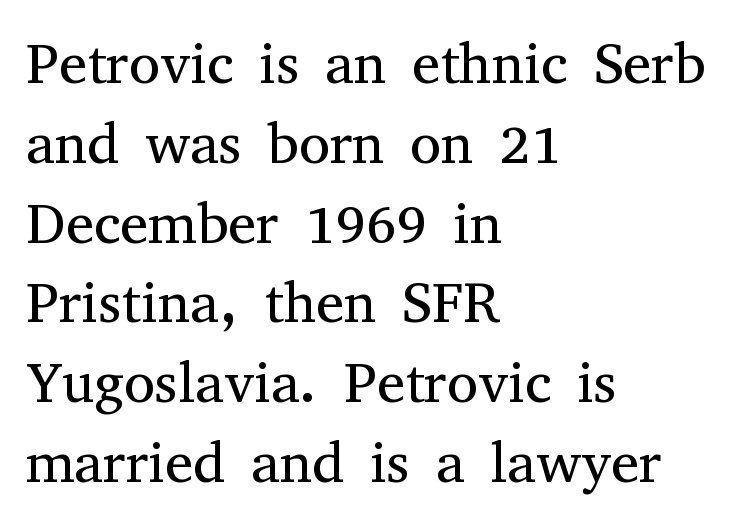
The image shows 57 px regular-weight serif type, upright; set left-aligned, normal line spacing (1.4x), normal letter spacing, not underlined; medium stroke contrast and a medium x-height.
